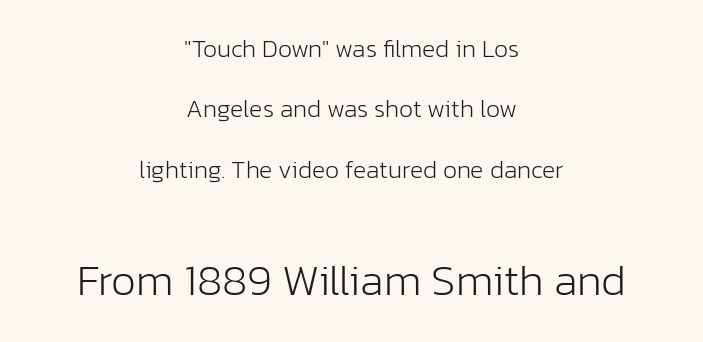
The image shows 44 px light sans-serif type, upright; set centered, loose line spacing (2.42x), normal letter spacing, not underlined; the second (bottom) block is 1.76x larger; low stroke contrast and a medium x-height.
